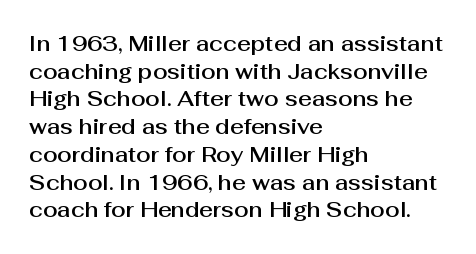
{"italic": "no", "underline": "no", "align": "left", "line_spacing": "normal", "line_spacing_ratio": 1.32, "letter_spacing": "normal", "letter_spacing_em": 0.0, "glyph_px": 21}
